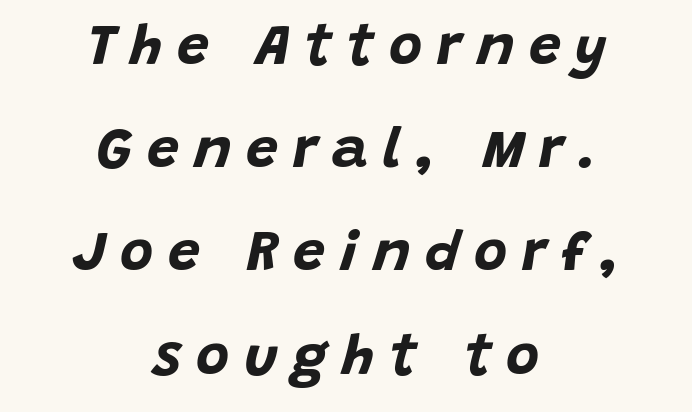
Q: Is the text bold? A: Yes.
Q: Is the text italic (slanted)? A: Yes, it leans right by about 15 degrees.
Q: Is the text underlined? A: No.
Q: How is the paragraph aligned? A: Centered.
Q: Is the spacing between letters normal or unusually wide? A: Unusually wide.
Q: Width (condensed, normal, or wide)? A: Normal.
Q: Stroke contrast? A: Low.
Q: x-height? A: Large.
Q: Monospaced? A: No.
